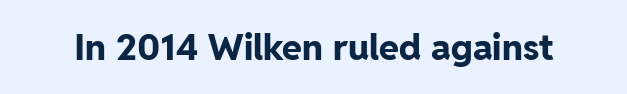
The image shows 36 px bold sans-serif type, upright; set normal letter spacing, not underlined; low stroke contrast and a medium x-height.
